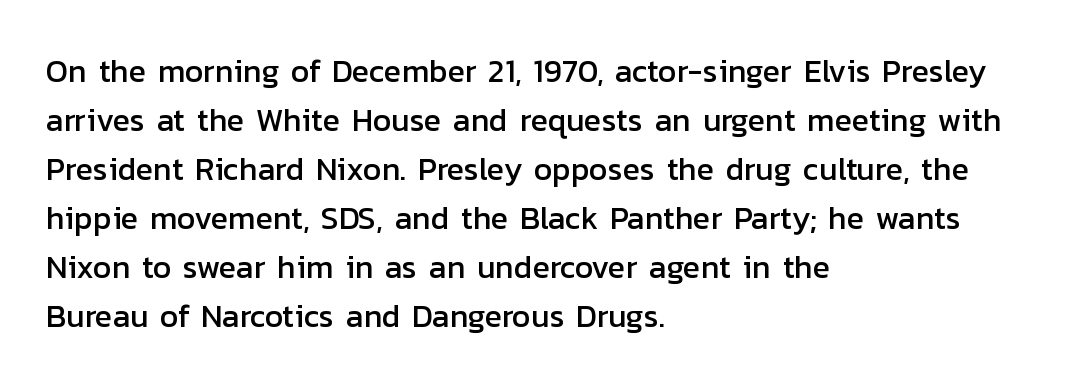
Q: Is the text italic (slanted)? A: No, it is upright.
Q: Is the typeface a serif or a sans-serif typeface? A: Sans-serif.
Q: Is the text underlined? A: No.
Q: How is the paragraph aligned? A: Left-aligned.
Q: Is the spacing between letters normal or unusually wide? A: Normal.
Q: Is the spacing between lines tight, normal or loose? A: Normal.
Q: Width (condensed, normal, or wide)? A: Normal.
Q: Stroke contrast? A: Low.
Q: x-height? A: Medium.
Q: Monospaced? A: No.
